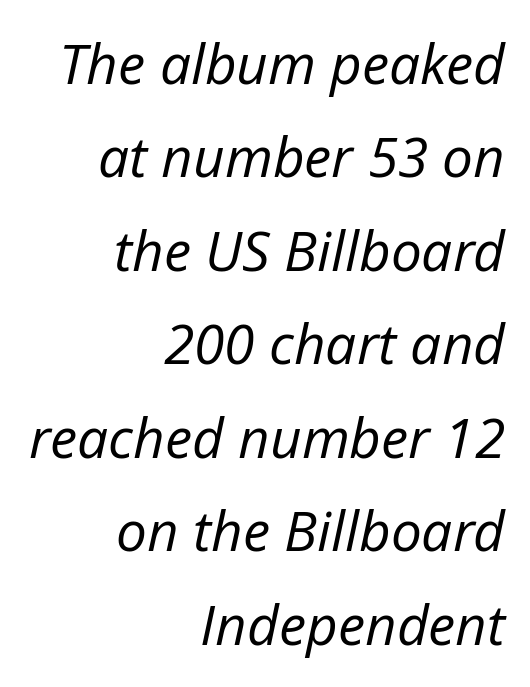
The image shows 55 px regular-weight type, italic (leaning right); set right-aligned, normal line spacing (1.7x), normal letter spacing, not underlined; low stroke contrast and a medium x-height.
